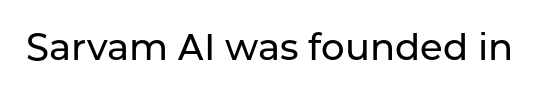
The image shows 37 px sans-serif type, upright; set normal letter spacing, not underlined; low stroke contrast and a medium x-height.
